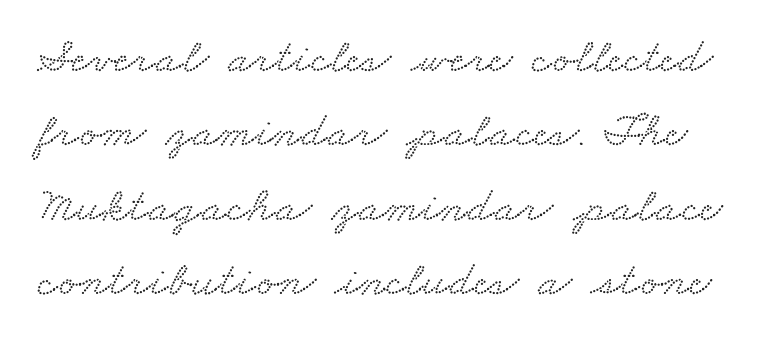
{"serif": "yes", "width": "wide", "stroke_contrast": "low", "x_height": "small", "monospaced": "no", "underline": "no", "line_spacing": "normal", "line_spacing_ratio": 1.52, "letter_spacing": "normal", "letter_spacing_em": 0.0, "glyph_px": 49}
